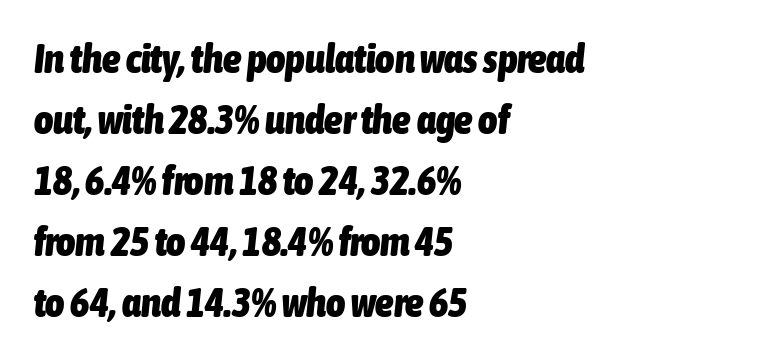
The image shows 41 px heavy, condensed type, italic (leaning right); set left-aligned, normal line spacing (1.49x), normal letter spacing, not underlined; low stroke contrast and a medium x-height.
